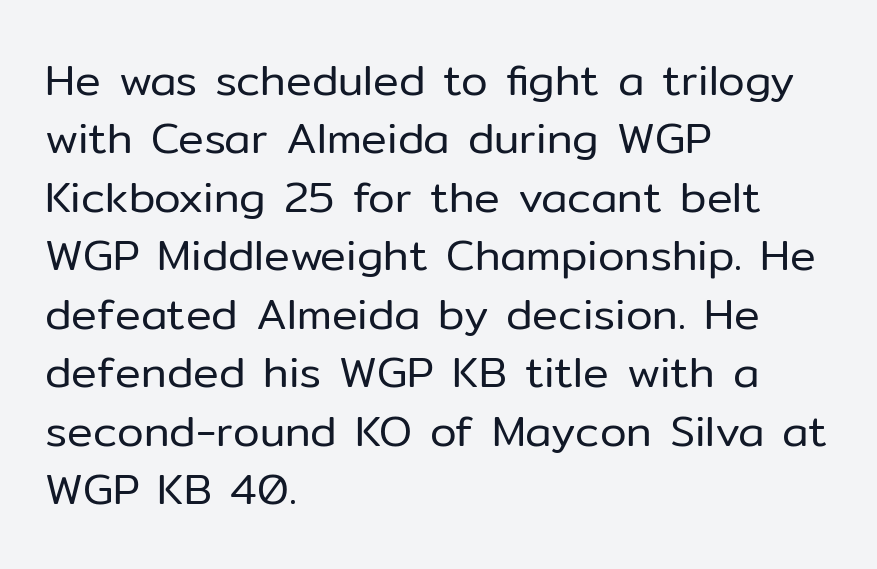
The image shows 43 px regular-weight sans-serif type, upright; set left-aligned, normal line spacing (1.36x), normal letter spacing, not underlined; low stroke contrast and a medium x-height.
